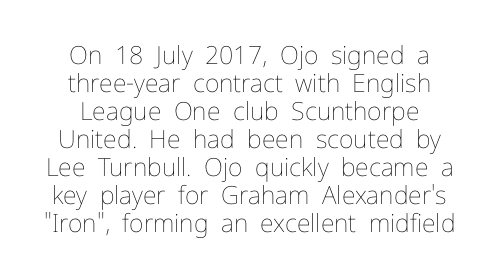
Vertical spacing — tight. Nobody drew a line under any word here. Standard letterfit; no display-style spreading of the glyphs. If you drew a line through each stem, it would be perfectly vertical. Summary of weight: not heavy and not bold.
